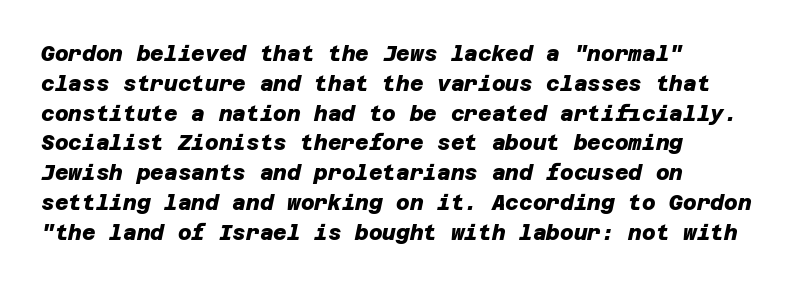
{"bold": "yes", "underline": "no", "align": "left", "line_spacing": "normal", "line_spacing_ratio": 1.42, "letter_spacing": "normal", "letter_spacing_em": 0.0, "glyph_px": 21}
